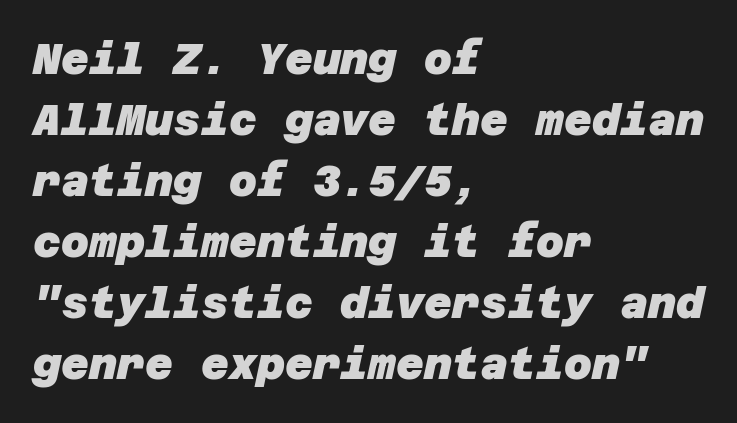
The strokes are fattened all the way to bold. Quick note: underline off. Visually the block forms a straight wall on the left and a jagged coastline on the right. A typesetter would call this leading conventional body-copy spacing.
